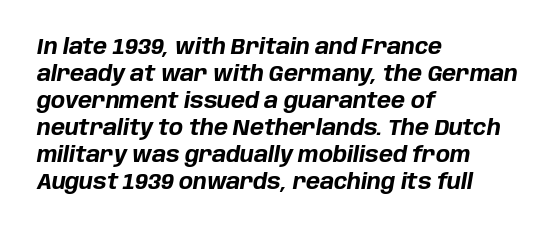
The image shows 21 px bold type, italic (leaning right); set left-aligned, normal line spacing (1.29x), normal letter spacing, not underlined.
